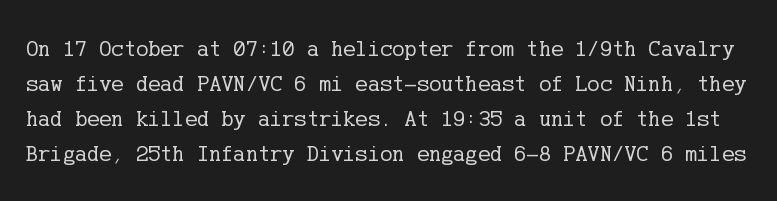
The image shows 23 px text type, upright; set normal line spacing (1.52x), normal letter spacing, not underlined.
